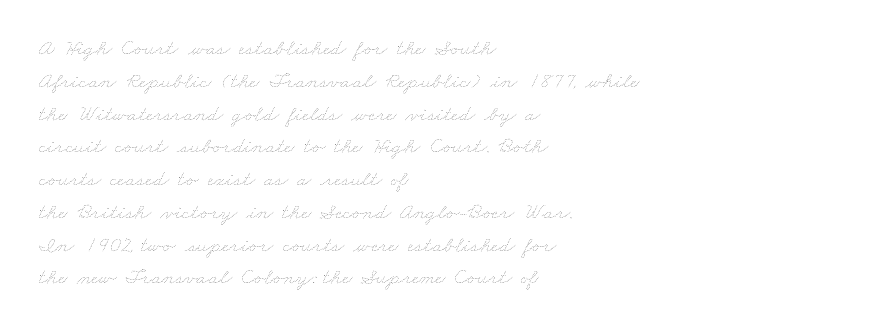
{"bold": "no", "underline": "no", "align": "left", "line_spacing": "normal", "line_spacing_ratio": 1.49, "letter_spacing": "normal", "letter_spacing_em": 0.0, "glyph_px": 22}
